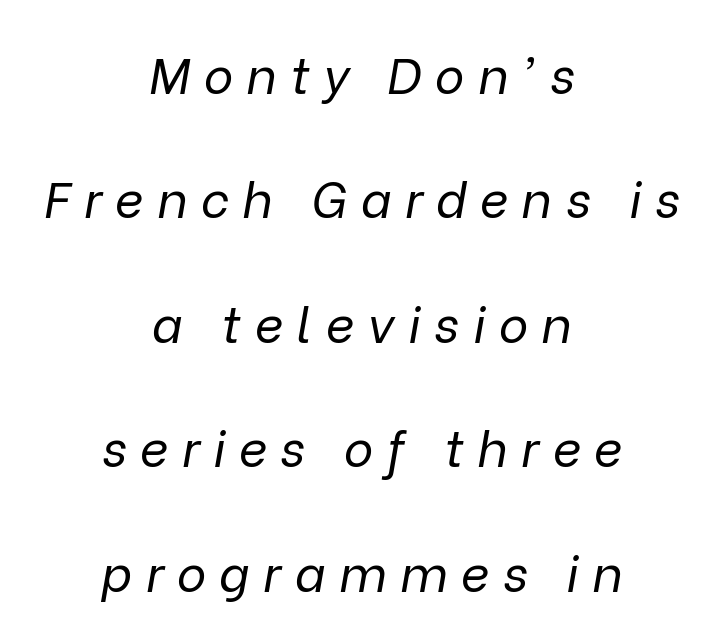
{"italic": "yes", "lean": "right", "slant_degrees": 9, "bold": "no", "weight": "regular", "width": "normal", "stroke_contrast": "low", "x_height": "medium", "monospaced": "no", "underline": "no", "align": "center", "line_spacing": "loose", "line_spacing_ratio": 2.49, "letter_spacing": "wide", "letter_spacing_em": 0.27, "glyph_px": 50}
